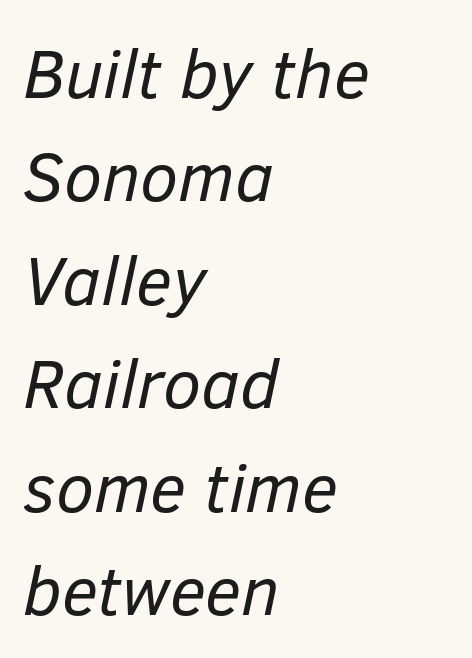
The typography opts for an oblique posture over an upright one. A typesetter would call this leading conventional body-copy spacing. The passage shown is typed in a proportional face where columns would drift. No word sits above an underline. Short and long lines alike share a common starting point at left.
